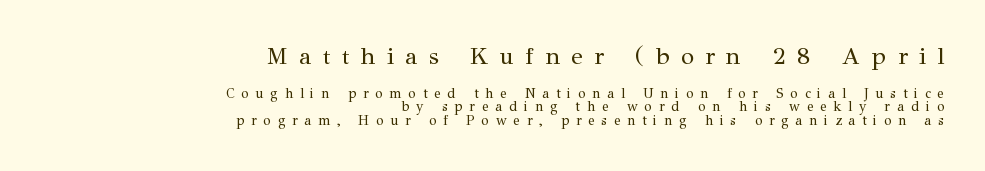
Q: Is the text bold? A: No.
Q: Is the text italic (slanted)? A: No, it is upright.
Q: Is the text underlined? A: No.
Q: How is the paragraph aligned? A: Right-aligned.
Q: Is the spacing between letters normal or unusually wide? A: Unusually wide.
Q: Is the spacing between lines tight, normal or loose? A: Tight.
Q: Which block of text is set in a larger size, the first (top) or the second (bottom)? A: The first (top) one.
